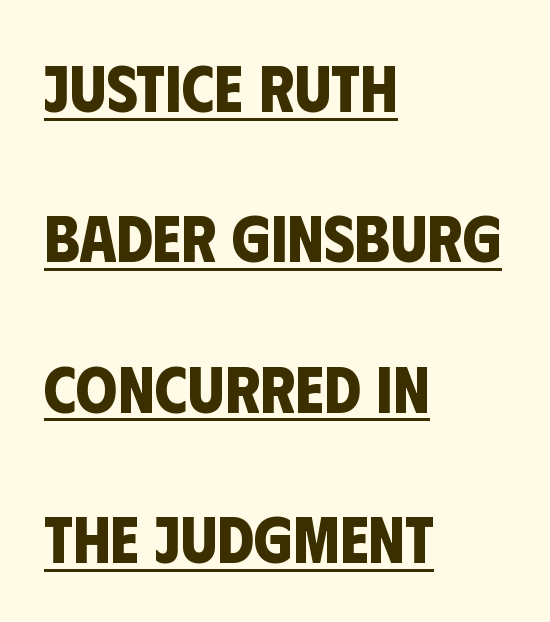
Emphasis is given by a line drawn under the lettering. Grotesque or geometric, the face here clearly has no serifs. The strokes are fattened all the way to bold. Horizontally, the lines are justified to the leading edge only. The rendering uses natural spacing where letterforms have individual widths.
